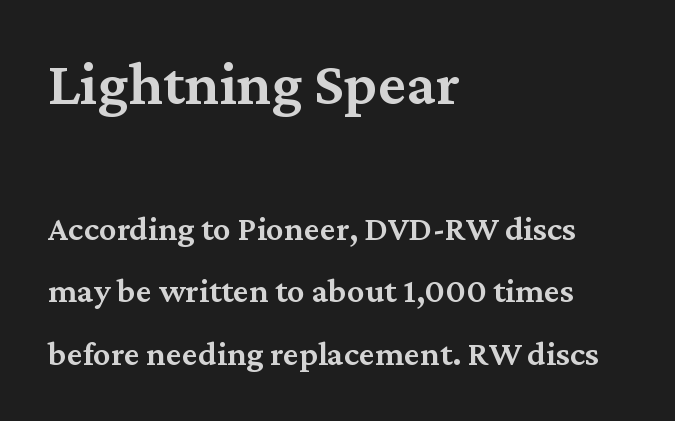
You could not count columns in this text — the font is proportionally spaced. The passage shown is not underscored anywhere. The type sits square on the baseline with zero lean. Slightly chunky letters — semibold, I'd say, not full bold.
